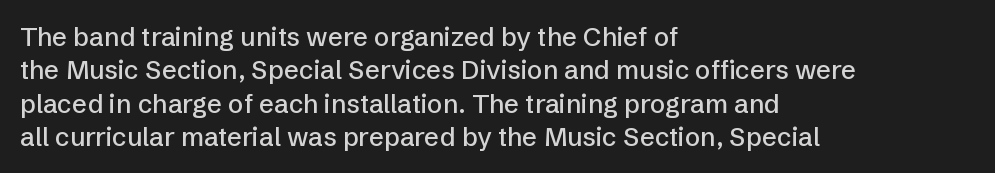
{"italic": "no", "underline": "no", "align": "left", "line_spacing": "normal", "line_spacing_ratio": 1.28, "letter_spacing": "normal", "letter_spacing_em": 0.0, "glyph_px": 26}
